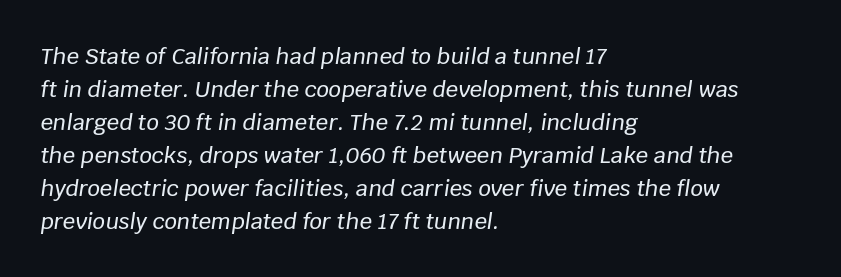
The image shows 22 px text type, italic (leaning right); set left-aligned, normal line spacing (1.5x), normal letter spacing, not underlined.
